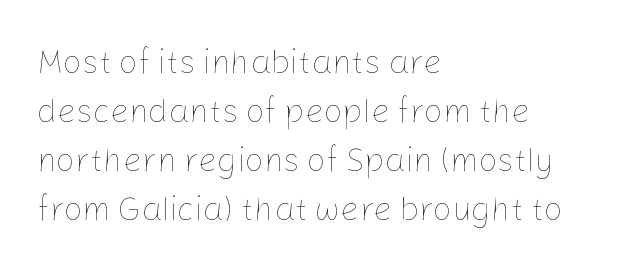
{"italic": "no", "bold": "no", "weight": "thin", "width": "normal", "stroke_contrast": "low", "x_height": "medium", "monospaced": "no", "underline": "no", "align": "left", "line_spacing": "normal", "line_spacing_ratio": 1.48, "letter_spacing": "normal", "letter_spacing_em": 0.0, "glyph_px": 33}
